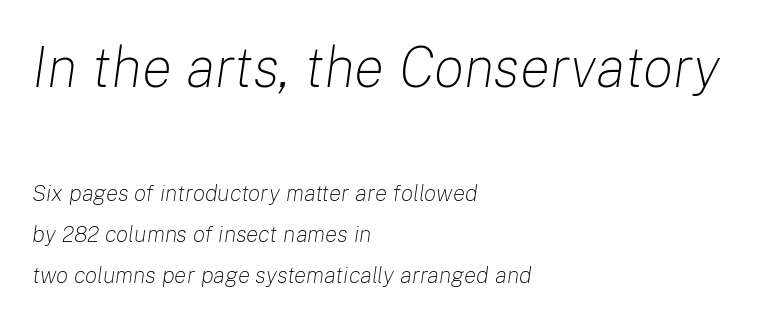
Q: Is the text bold? A: No.
Q: Is the text italic (slanted)? A: Yes, it leans right by about 8 degrees.
Q: Is the text underlined? A: No.
Q: How is the paragraph aligned? A: Left-aligned.
Q: Is the spacing between letters normal or unusually wide? A: Normal.
Q: Which block of text is set in a larger size, the first (top) or the second (bottom)? A: The first (top) one.
Q: Width (condensed, normal, or wide)? A: Normal.
Q: Stroke contrast? A: Low.
Q: x-height? A: Medium.
Q: Monospaced? A: No.
